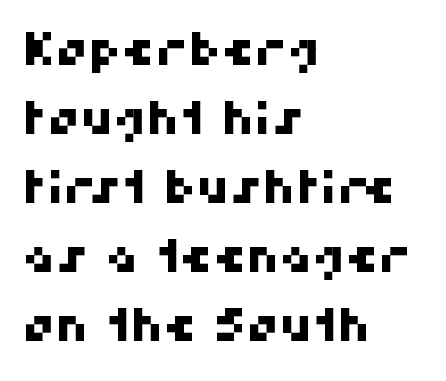
Q: Is the typeface a serif or a sans-serif typeface? A: Sans-serif.
Q: Is the text underlined? A: No.
Q: How is the paragraph aligned? A: Left-aligned.
Q: Is the spacing between letters normal or unusually wide? A: Normal.
Q: Is the spacing between lines tight, normal or loose? A: Normal.
Q: Width (condensed, normal, or wide)? A: Normal.
Q: Stroke contrast? A: High.
Q: x-height? A: Medium.
Q: Monospaced? A: No.
